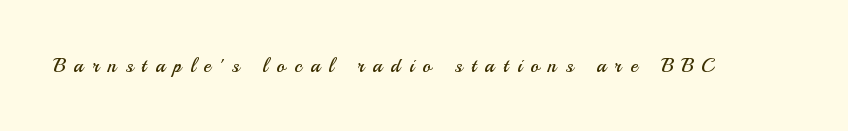
These lines have a slow, spaced-out rhythm from letter to letter. Check the space under the baseline: it is left empty. Heaviness? Minimal to ordinary, like unemphasized prose.
